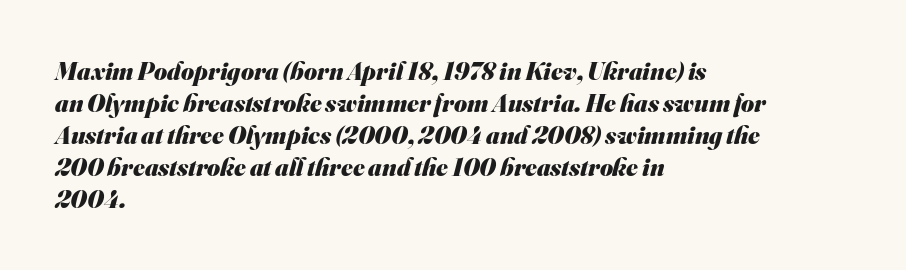
The image shows 25 px bold type; set left-aligned, normal line spacing (1.28x), normal letter spacing, not underlined.
